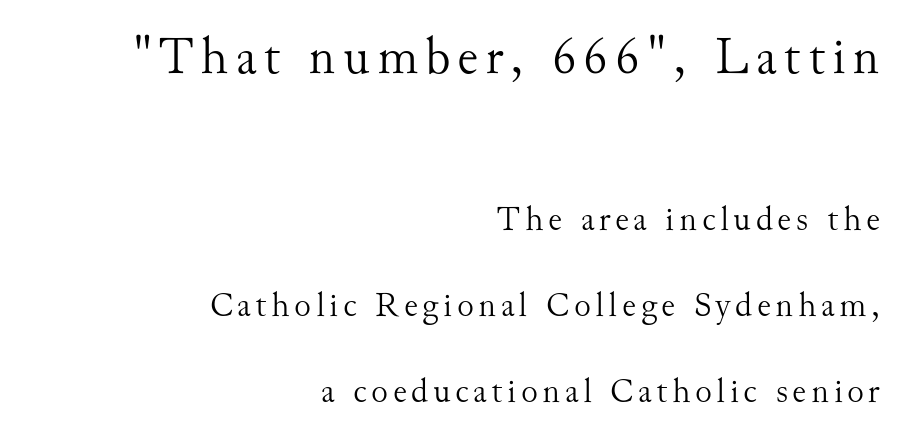
{"serif": "yes", "italic": "no", "bold": "no", "weight": "light", "width": "normal", "stroke_contrast": "medium", "x_height": "small", "monospaced": "no", "underline": "no", "align": "right", "line_spacing": "loose", "line_spacing_ratio": 2.45, "larger_block": "first", "size_ratio": 1.51, "glyph_px": 53}
